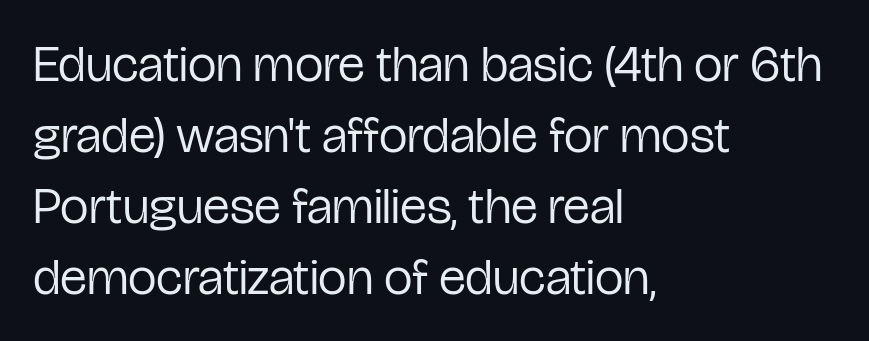
No italicization has been applied; the sample stays upright. Compared with a centered layout, this one pins lines to the left instead. Note the varied advance widths — an 'i' is clearly narrower than an 'm'. Just letters on the line, the space beneath them empty.
